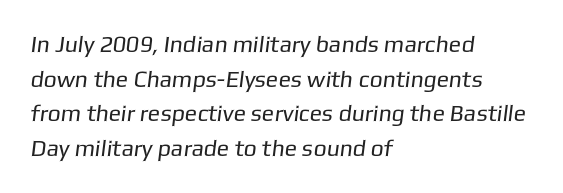
Q: Is the text bold? A: No.
Q: Is the text underlined? A: No.
Q: How is the paragraph aligned? A: Left-aligned.
Q: Is the spacing between letters normal or unusually wide? A: Normal.
Q: Is the spacing between lines tight, normal or loose? A: Normal.
